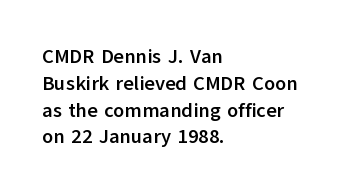
Q: Is the text bold? A: Yes.
Q: Is the text italic (slanted)? A: No, it is upright.
Q: Is the text underlined? A: No.
Q: How is the paragraph aligned? A: Left-aligned.
Q: Is the spacing between letters normal or unusually wide? A: Normal.
Q: Is the spacing between lines tight, normal or loose? A: Normal.
